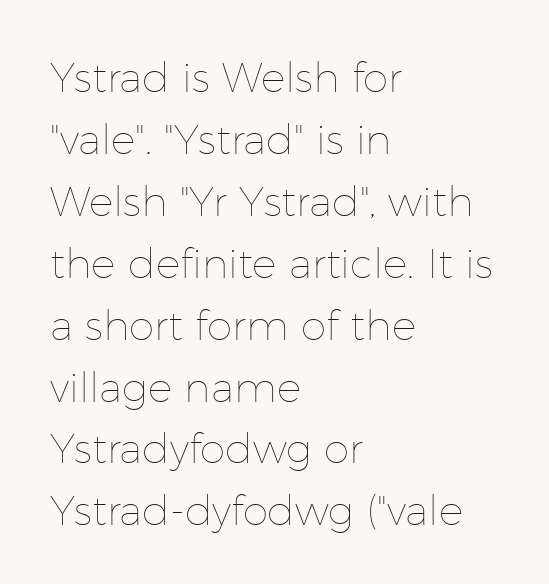
The ragged edge is on the right, which tells us the setting is flush left. Does extra space separate the letters? No, they use regular spacing. Posture: vertical. The typesetting does not lean heavy: it is not bold. The specimen omits any rule beneath the text block's lines. Character widths vary here, with narrow letters taking less room than wide ones.
